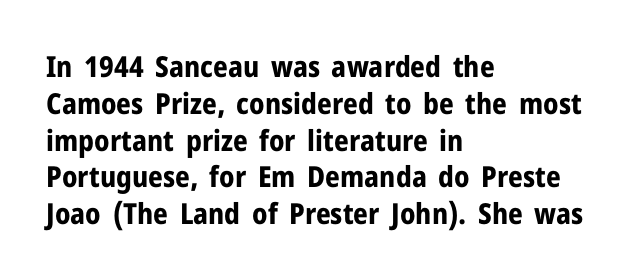
Honestly, there is no underline to notice here at all. Every character sits straight up, as roman type does. Spacing verdict: proportional, widths tailored to each character. Between one letter and the next there's only the usual sliver of space. Strokes here are thick enough to call this a true bold. Each letter's strokes conclude bluntly, with no projecting serifs.
